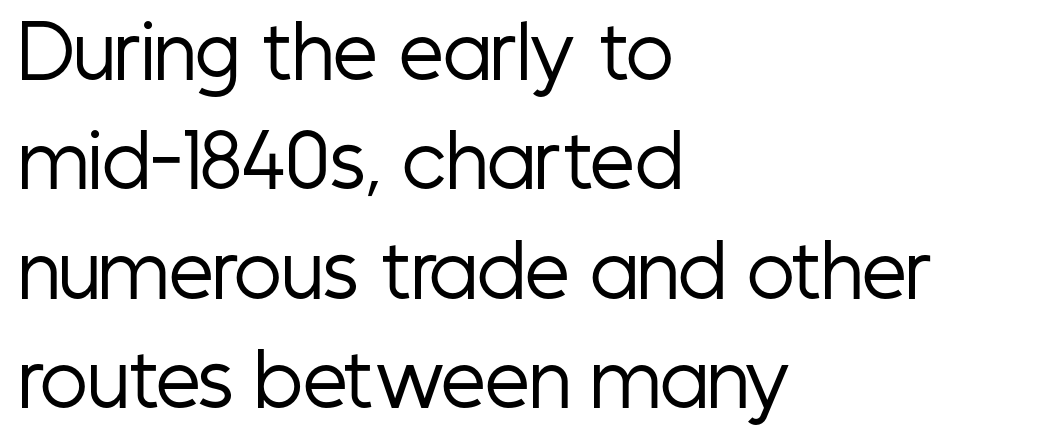
Q: Is the text bold? A: No.
Q: Is the text italic (slanted)? A: No, it is upright.
Q: Is the typeface a serif or a sans-serif typeface? A: Sans-serif.
Q: Is the text underlined? A: No.
Q: How is the paragraph aligned? A: Left-aligned.
Q: Is the spacing between letters normal or unusually wide? A: Normal.
Q: Is the spacing between lines tight, normal or loose? A: Normal.
Q: Width (condensed, normal, or wide)? A: Condensed.
Q: Stroke contrast? A: Low.
Q: x-height? A: Medium.
Q: Monospaced? A: No.
